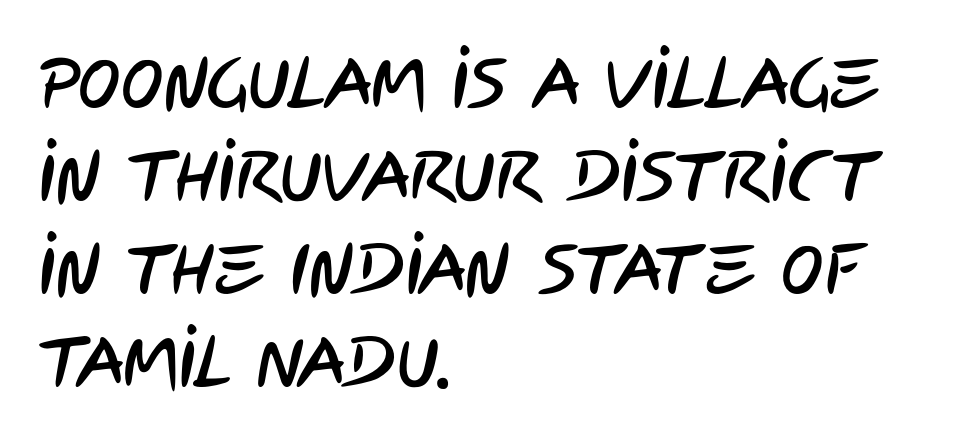
A sans-serif font was chosen for this passage. You could not count columns in this text — the font is proportionally spaced. The ragged edge is on the right, which tells us the setting is flush left. Descender tails drop into unmarked territory. These lines sit exactly where default settings would place them. The tracking reads as untouched default to a designer's eye.
